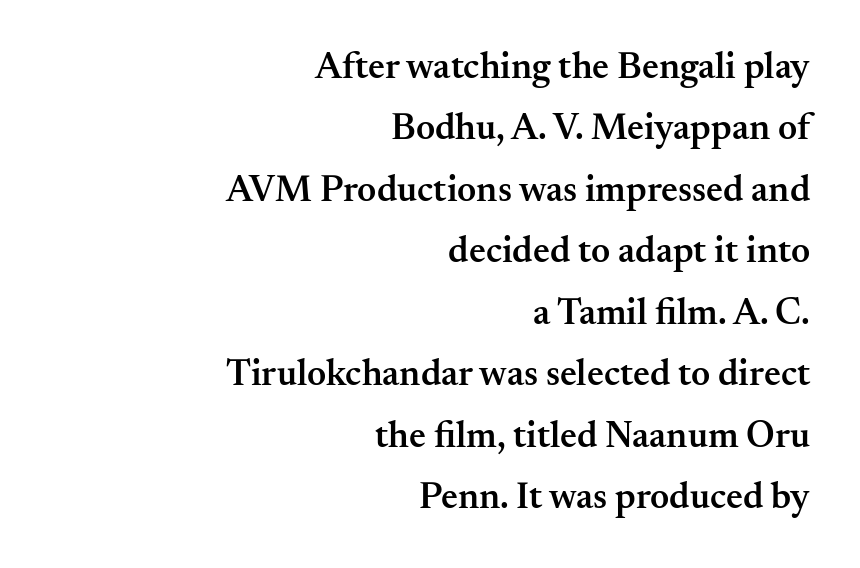
Vertical spacing — default. Does extra space separate the letters? No, they use regular spacing. The passage is arranged like a letterhead date or caption credit — flush right. This is the regular roman posture of the typeface.
